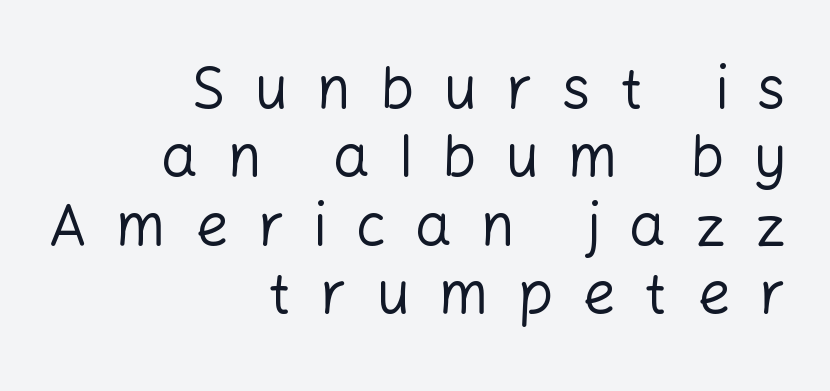
The image shows 58 px regular-weight sans-serif type, upright; set right-aligned, line spacing 1.18x, unusually wide letter spacing (+0.5 em), not underlined; low stroke contrast and a medium x-height.
